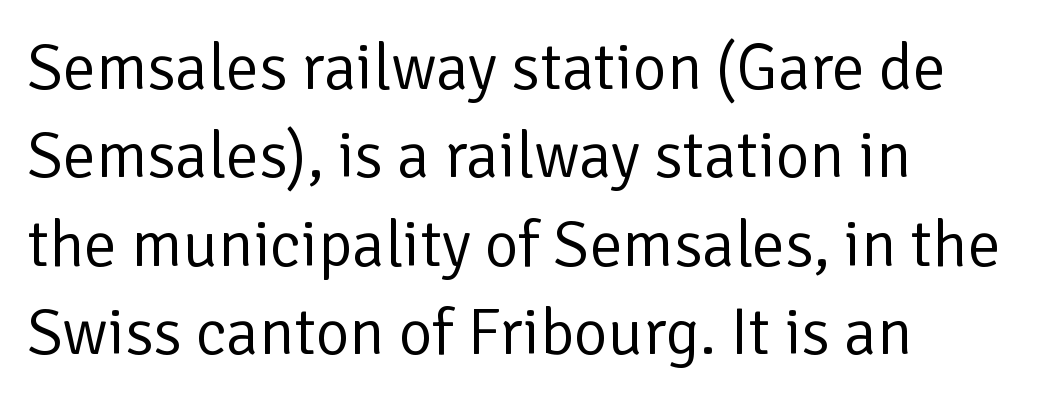
The image shows 65 px regular-weight sans-serif type, upright; set left-aligned, normal line spacing (1.36x), normal letter spacing, not underlined; low stroke contrast and a medium x-height.
